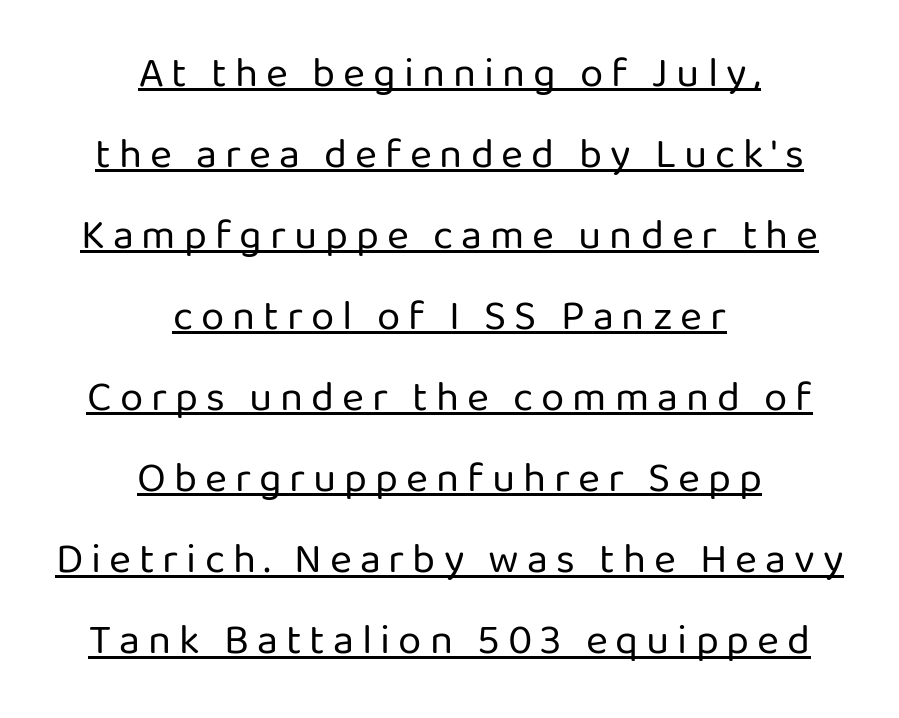
Each stroke keeps to a modest, everyday thickness or less. The typeface chosen for these lines omits serifs. The passage shown is typed in a proportional face where columns would drift. This is the regular roman posture of the typeface. Has an underline been added? It has.
